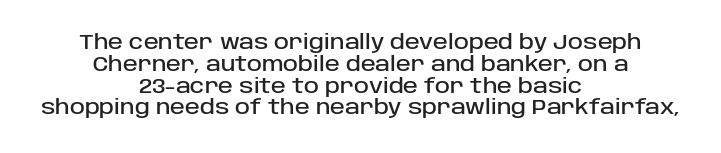
The image shows 20 px text type, upright; set centered, tight line spacing (1.09x), normal letter spacing, not underlined.
